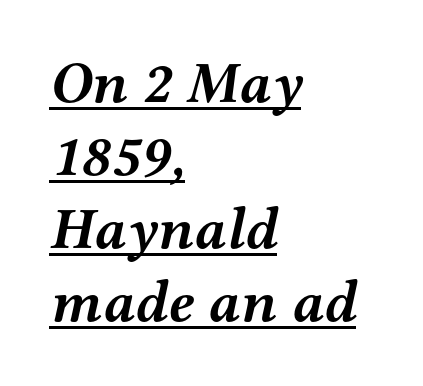
Q: Is the text bold? A: Yes.
Q: Is the text italic (slanted)? A: Yes, it leans right by about 12 degrees.
Q: Is the typeface a serif or a sans-serif typeface? A: Serif.
Q: Is the text underlined? A: Yes.
Q: How is the paragraph aligned? A: Left-aligned.
Q: Is the spacing between letters normal or unusually wide? A: Normal.
Q: Width (condensed, normal, or wide)? A: Wide.
Q: Stroke contrast? A: Medium.
Q: x-height? A: Medium.
Q: Monospaced? A: No.
